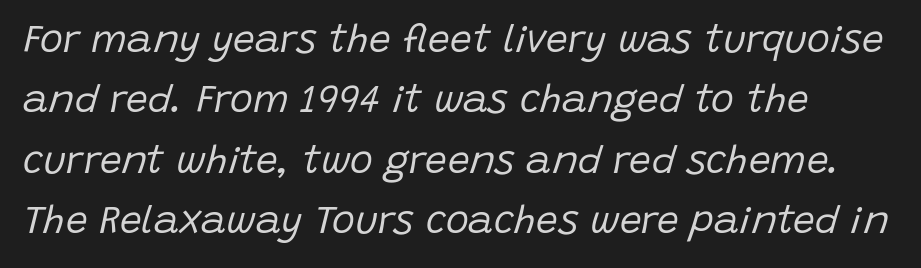
The image shows 39 px regular-weight type, italic (leaning right); set left-aligned, normal line spacing (1.55x), normal letter spacing, not underlined; low stroke contrast and a large x-height.
